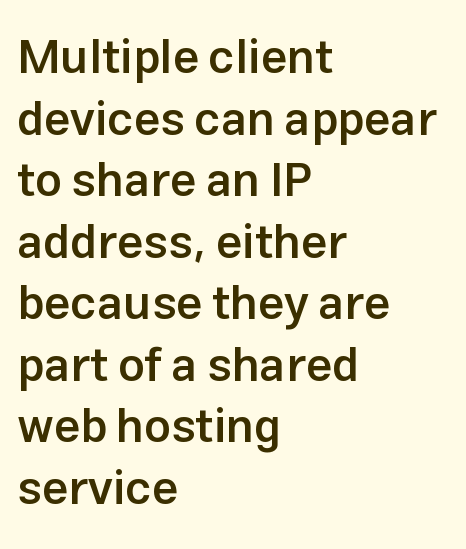
{"serif": "no", "italic": "no", "bold": "semi", "weight": "semibold", "width": "normal", "stroke_contrast": "low", "x_height": "medium", "monospaced": "no", "underline": "no", "align": "left", "line_spacing": "normal", "line_spacing_ratio": 1.31, "letter_spacing": "normal", "letter_spacing_em": 0.0, "glyph_px": 47}
